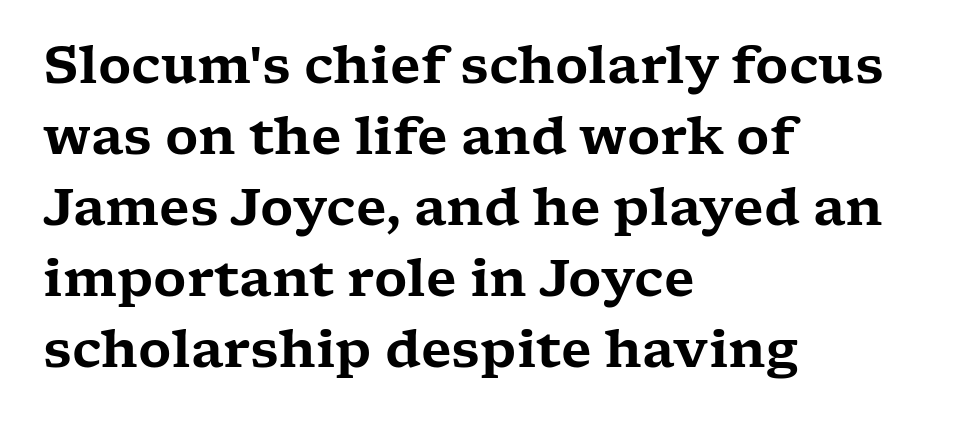
Rendered with straight, roman letterforms. Check the space under the baseline: it is left empty. Rows of type keep a routine distance in the vertical direction. The compositor pushed each line to the left boundary. Character widths vary here, with narrow letters taking less room than wide ones.
